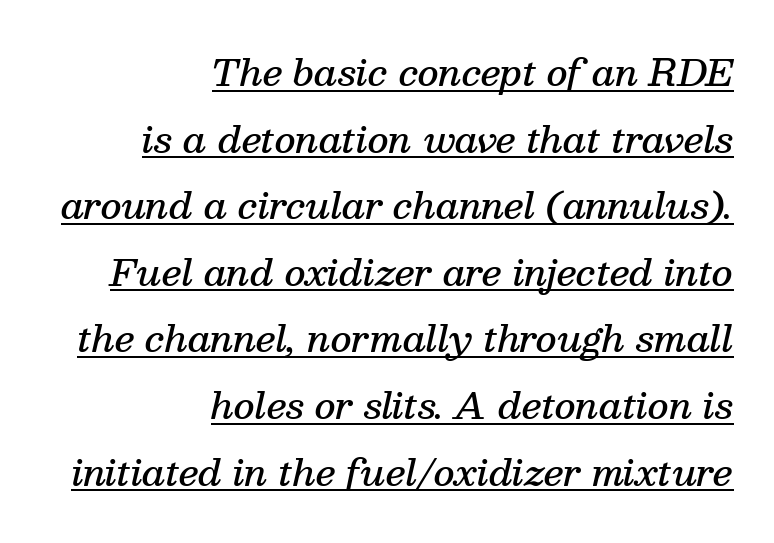
The image shows 36 px semibold serif type, italic (leaning right); set right-aligned, line spacing 1.85x, normal letter spacing, underlined; medium stroke contrast and a medium x-height.
